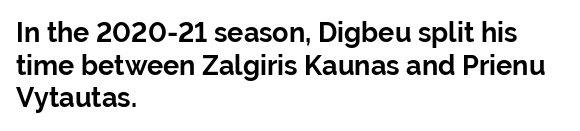
The image shows 27 px bold type, upright; set left-aligned, line spacing 1.21x, normal letter spacing, not underlined.
